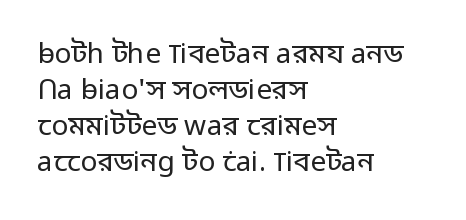
Q: Is the text bold? A: No.
Q: Is the text italic (slanted)? A: No, it is upright.
Q: Is the typeface a serif or a sans-serif typeface? A: Sans-serif.
Q: Is the text underlined? A: No.
Q: How is the paragraph aligned? A: Left-aligned.
Q: Is the spacing between letters normal or unusually wide? A: Normal.
Q: Is the spacing between lines tight, normal or loose? A: Normal.
Q: Width (condensed, normal, or wide)? A: Normal.
Q: Stroke contrast? A: Low.
Q: x-height? A: Medium.
Q: Monospaced? A: No.
